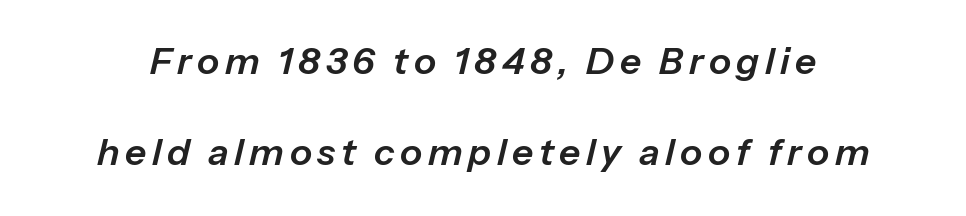
Notice the wide empty band between every row — that's loose leading. Letters rest on an invisible, unmarked baseline. Observe the lean: these are italic letterforms. Proportional: the letters do not fall into vertical columns.
